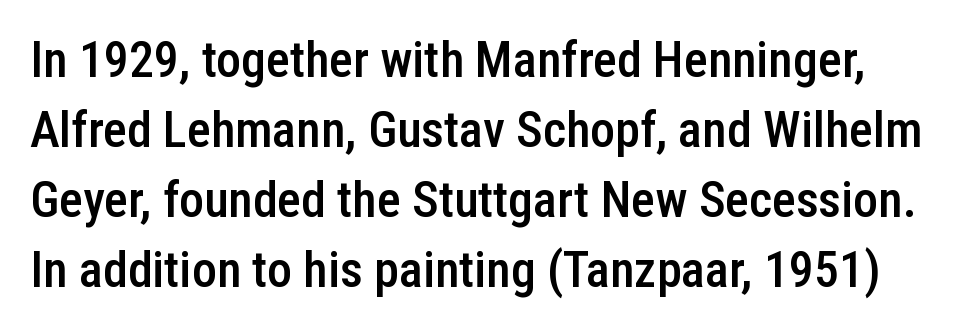
Weight check: semibold — heavier than regular, not quite bold. Unlike italic type, these characters show no tilt at all. Proportional: the letters do not fall into vertical columns. Letters rest on an invisible, unmarked baseline. Letter spacing: default.
